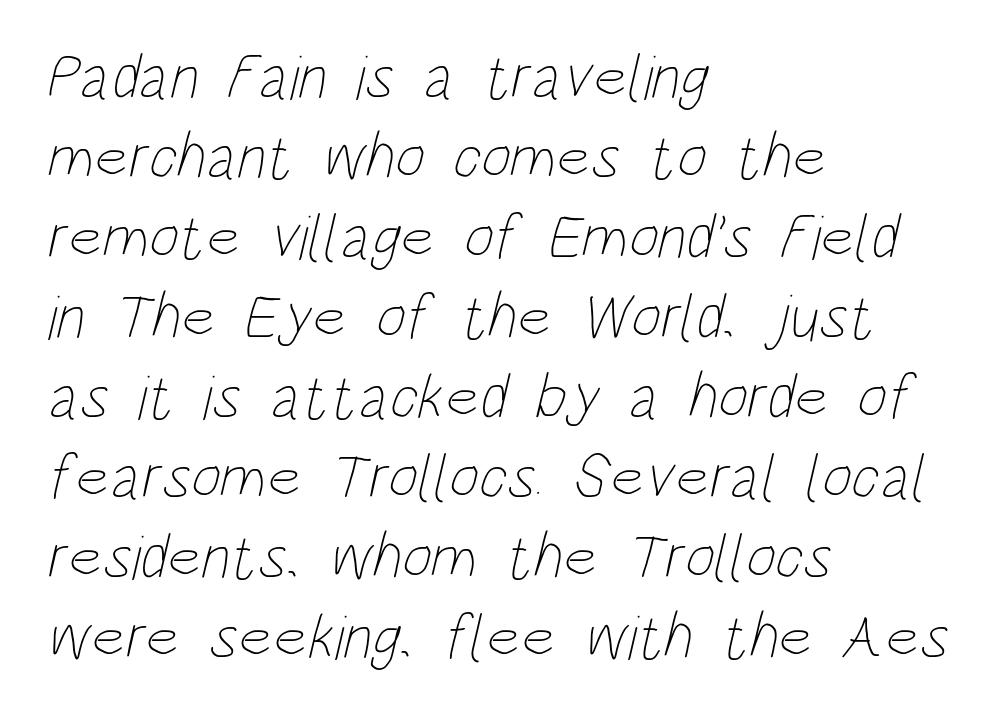
Q: Is the text bold? A: No.
Q: Is the text underlined? A: No.
Q: How is the paragraph aligned? A: Left-aligned.
Q: Is the spacing between letters normal or unusually wide? A: Normal.
Q: Is the spacing between lines tight, normal or loose? A: Normal.
Q: Width (condensed, normal, or wide)? A: Condensed.
Q: Stroke contrast? A: Low.
Q: x-height? A: Large.
Q: Monospaced? A: No.
